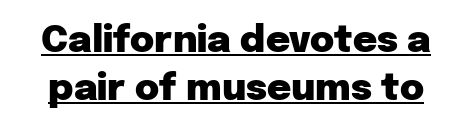
{"serif": "no", "italic": "no", "bold": "yes", "weight": "heavy", "width": "normal", "stroke_contrast": "low", "x_height": "medium", "monospaced": "no", "underline": "yes", "line_spacing": "normal", "line_spacing_ratio": 1.31, "letter_spacing": "normal", "letter_spacing_em": 0.0, "glyph_px": 37}
